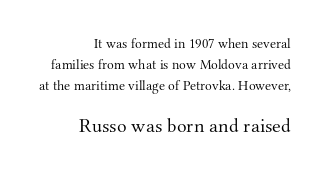
Q: Is the text bold? A: No.
Q: Is the text italic (slanted)? A: No, it is upright.
Q: Is the text underlined? A: No.
Q: How is the paragraph aligned? A: Right-aligned.
Q: Is the spacing between letters normal or unusually wide? A: Normal.
Q: Is the spacing between lines tight, normal or loose? A: Normal.
Q: Which block of text is set in a larger size, the first (top) or the second (bottom)? A: The second (bottom) one.
